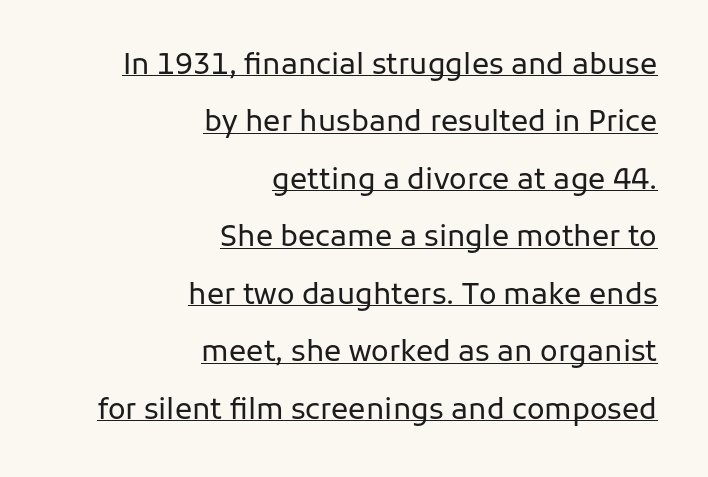
Q: Is the text bold? A: No.
Q: Is the text italic (slanted)? A: No, it is upright.
Q: Is the typeface a serif or a sans-serif typeface? A: Sans-serif.
Q: Is the text underlined? A: Yes.
Q: How is the paragraph aligned? A: Right-aligned.
Q: Is the spacing between letters normal or unusually wide? A: Normal.
Q: Is the spacing between lines tight, normal or loose? A: Loose.
Q: Width (condensed, normal, or wide)? A: Normal.
Q: Stroke contrast? A: Low.
Q: x-height? A: Medium.
Q: Monospaced? A: No.
